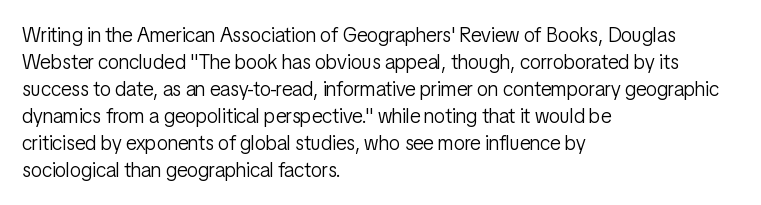
{"italic": "no", "bold": "no", "underline": "no", "align": "left", "line_spacing": "normal", "line_spacing_ratio": 1.35, "letter_spacing": "normal", "letter_spacing_em": 0.0, "glyph_px": 20}
